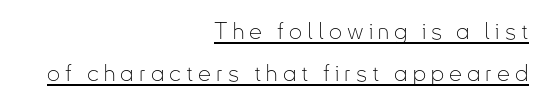
The image shows 23 px text type, upright; set right-aligned, line spacing 1.84x, unusually wide letter spacing (+0.22 em), underlined.
